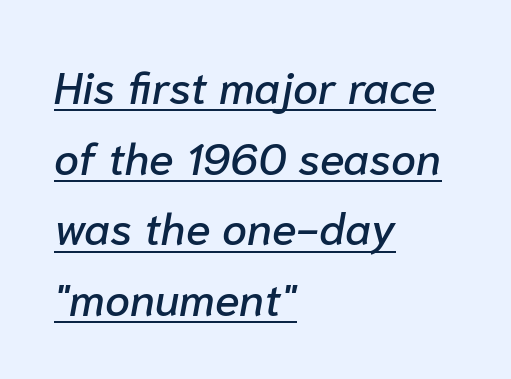
The compositor pushed each line to the left boundary. The string is rendered with underlining switched on. Observe the ordinary spacing: letters are neighbours, not strangers. There's an unmistakable incline to the writing here.
